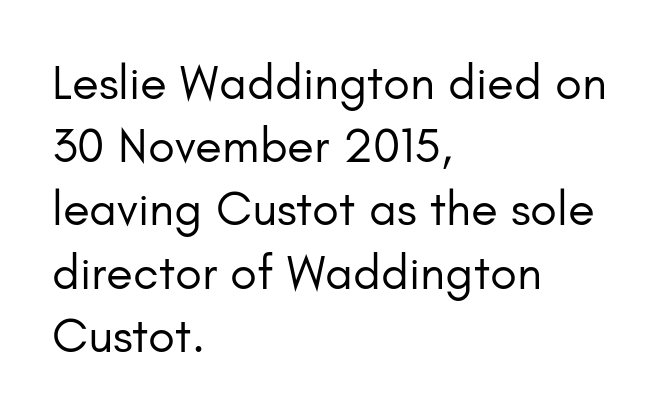
You can tell from the bare stems that sans-serif type was used. If you drew a ruler down the left edge, every line would touch it. Descenders hang freely into open space. Bold? No — there's no thickening of the strokes. Summary of vertical rhythm: regular, with standard interline spacing.
